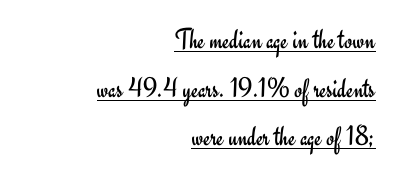
Each letter's strokes conclude bluntly, with no projecting serifs. The letterforms sit at book weight or below. Underline: present.
